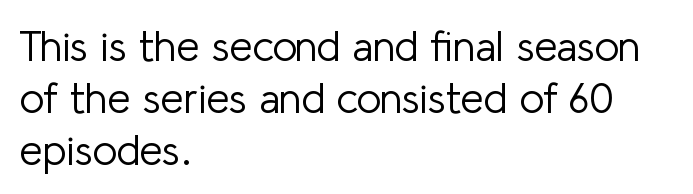
{"serif": "no", "italic": "no", "bold": "no", "weight": "light", "width": "normal", "stroke_contrast": "low", "x_height": "medium", "monospaced": "no", "underline": "no", "align": "left", "line_spacing_ratio": 1.24, "letter_spacing": "normal", "letter_spacing_em": 0.0, "glyph_px": 42}
